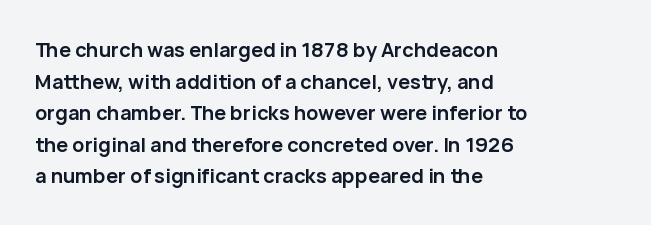
Q: Is the text bold? A: Yes.
Q: Is the text italic (slanted)? A: No, it is upright.
Q: Is the text underlined? A: No.
Q: How is the paragraph aligned? A: Left-aligned.
Q: Is the spacing between letters normal or unusually wide? A: Normal.
Q: Is the spacing between lines tight, normal or loose? A: Normal.
